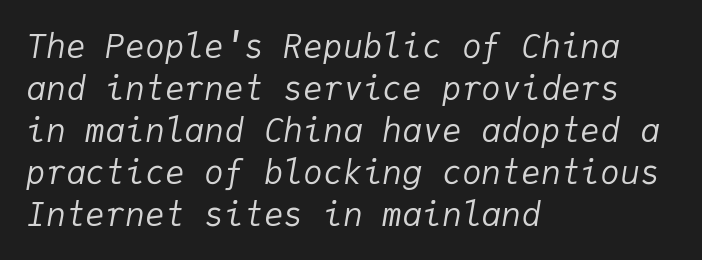
Each letter, wide or thin by design, is forced into the same width here. Underline: absent. Observe the ordinary spacing: letters are neighbours, not strangers. No chunkiness to these letters — they're not bold. Every character sits at an angle, as italics do.
